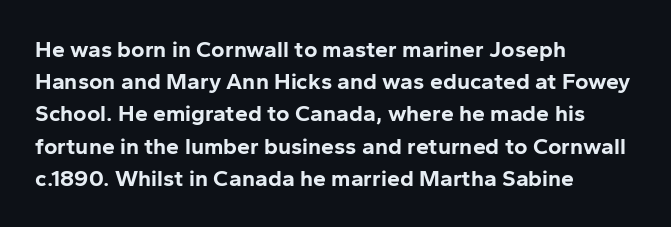
The image shows 23 px bold type, upright; set left-aligned, normal line spacing (1.4x), normal letter spacing, not underlined.
